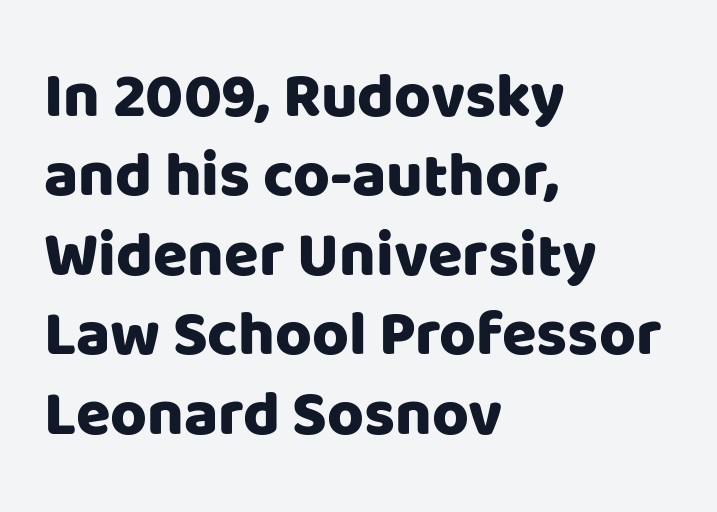
Q: Is the text italic (slanted)? A: No, it is upright.
Q: Is the typeface a serif or a sans-serif typeface? A: Sans-serif.
Q: Is the text underlined? A: No.
Q: How is the paragraph aligned? A: Left-aligned.
Q: Is the spacing between letters normal or unusually wide? A: Normal.
Q: Is the spacing between lines tight, normal or loose? A: Normal.
Q: Width (condensed, normal, or wide)? A: Normal.
Q: Stroke contrast? A: Low.
Q: x-height? A: Large.
Q: Monospaced? A: No.
